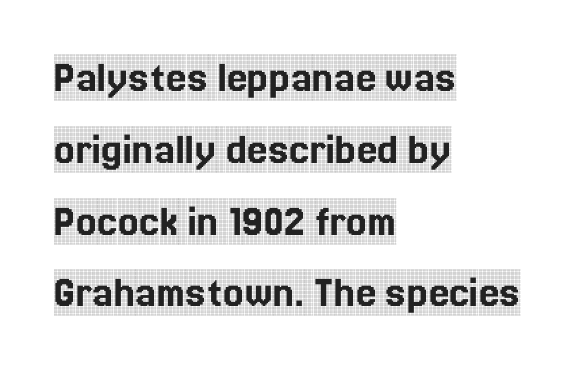
{"serif": "yes", "italic": "no", "width": "condensed", "x_height": "large", "monospaced": "no", "underline": "no", "align": "left", "line_spacing": "normal", "line_spacing_ratio": 1.56, "letter_spacing": "normal", "letter_spacing_em": 0.0, "glyph_px": 46}
